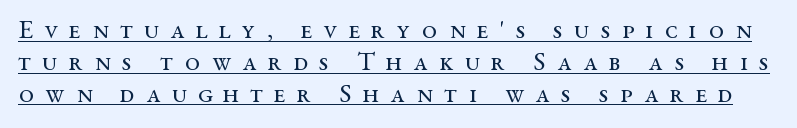
The font is comparable to plain body text, perhaps lighter. Every word sits above its own underline. Tracking here is generous; glyphs stand well apart from one another. No italicization has been applied; the sample stays upright.
